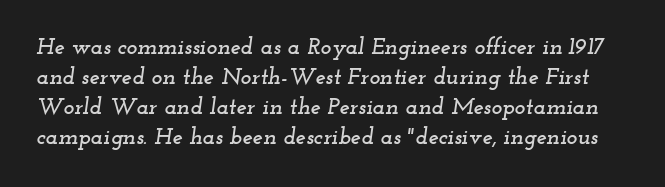
Each new line begins a customary step beneath the previous one. In terms of posture, this sample is oblique. Characters follow at the spacing the type designer built in. Anything drawn beneath the words? Only blank space.
